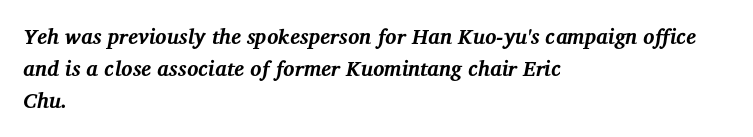
The image shows 21 px bold type, italic (leaning right); set left-aligned, normal line spacing (1.52x), normal letter spacing, not underlined.
